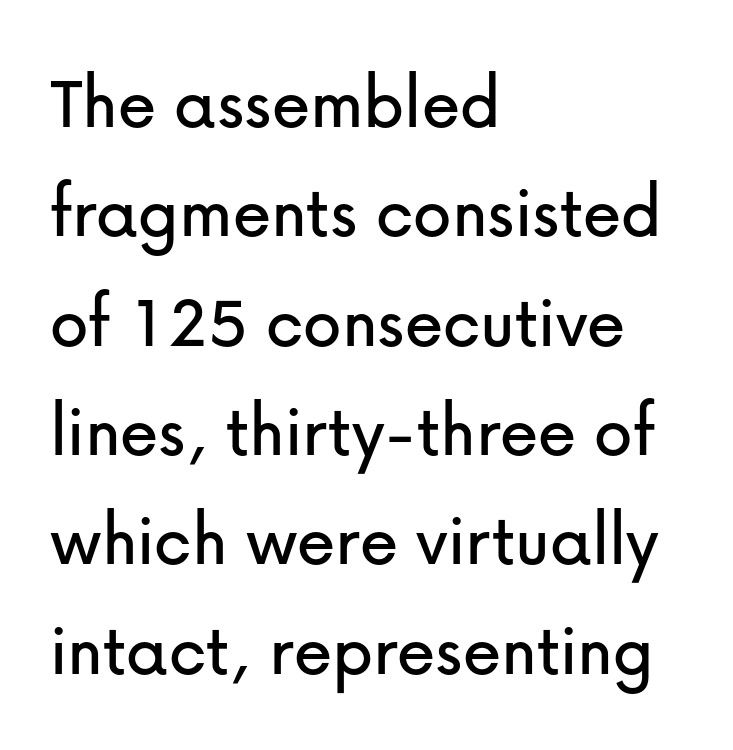
Q: Is the text italic (slanted)? A: No, it is upright.
Q: Is the typeface a serif or a sans-serif typeface? A: Sans-serif.
Q: Is the text underlined? A: No.
Q: How is the paragraph aligned? A: Left-aligned.
Q: Is the spacing between letters normal or unusually wide? A: Normal.
Q: Is the spacing between lines tight, normal or loose? A: Normal.
Q: Width (condensed, normal, or wide)? A: Normal.
Q: Stroke contrast? A: Low.
Q: x-height? A: Medium.
Q: Monospaced? A: No.
